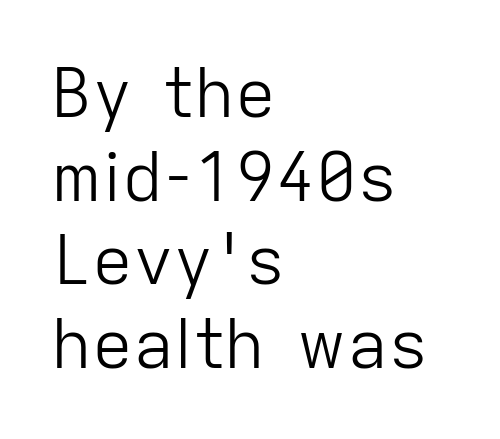
Q: Is the text bold? A: No.
Q: Is the text italic (slanted)? A: No, it is upright.
Q: Is the typeface a serif or a sans-serif typeface? A: Sans-serif.
Q: Is the text underlined? A: No.
Q: How is the paragraph aligned? A: Left-aligned.
Q: Is the spacing between letters normal or unusually wide? A: Normal.
Q: Width (condensed, normal, or wide)? A: Normal.
Q: Stroke contrast? A: Low.
Q: x-height? A: Medium.
Q: Monospaced? A: No.
